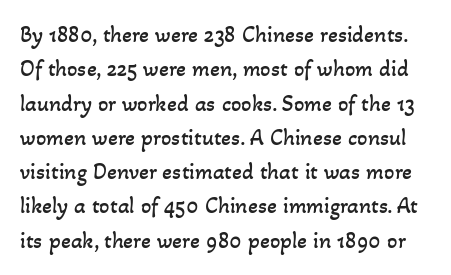
Here the glyphs are tracked normally, forming tight word shapes. Each new line begins a customary step beneath the previous one. The strokes carry an ordinary text weight at most. A bare baseline throughout the passage.
